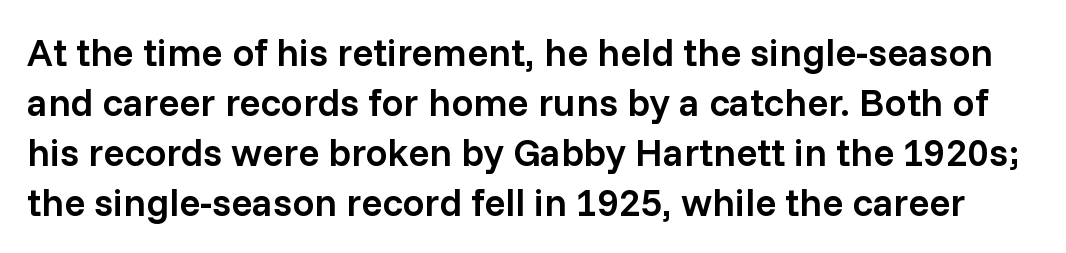
{"serif": "no", "italic": "no", "bold": "semi", "weight": "semibold", "width": "normal", "stroke_contrast": "low", "x_height": "medium", "monospaced": "no", "underline": "no", "line_spacing": "normal", "line_spacing_ratio": 1.28, "letter_spacing": "normal", "letter_spacing_em": 0.0, "glyph_px": 39}
